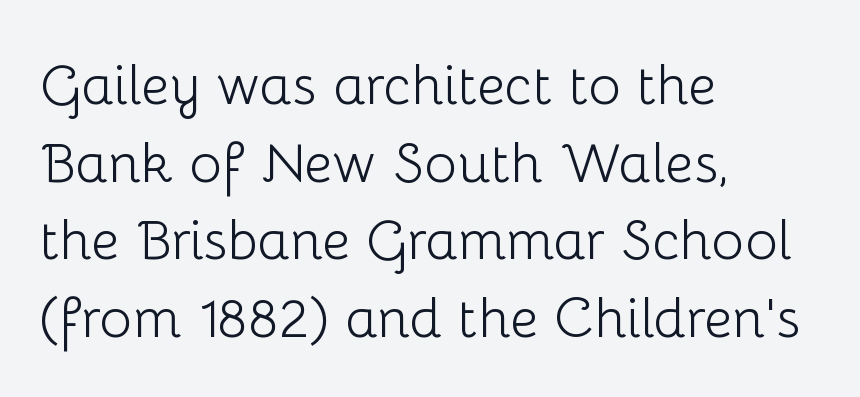
A quiet, ordinary-to-light weight characterises the typeface. Varying glyph widths throughout — classic text-font behaviour. The rendering keeps characters at their native spacing. Baseline-to-baseline distance is the conventional proportion of letter height.
